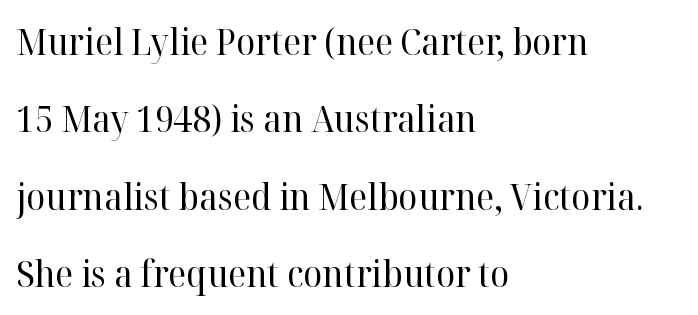
Quick note: not italic, upright. The vertical gap from one line to the next is large. This sample is left-justified, so line endings fall wherever the words run out. Old-style or modern, the face here clearly has serifs. On a weight scale, this lands at 450 or below.
